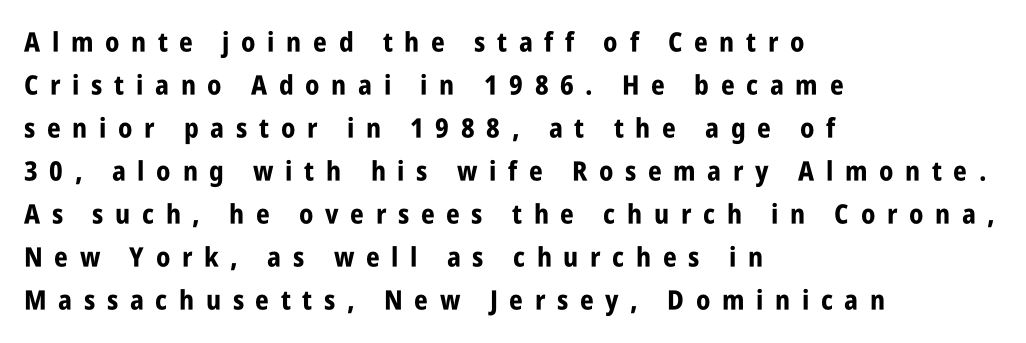
The image shows 27 px bold type, upright; set left-aligned, normal line spacing (1.59x), unusually wide letter spacing (+0.43 em), not underlined.
